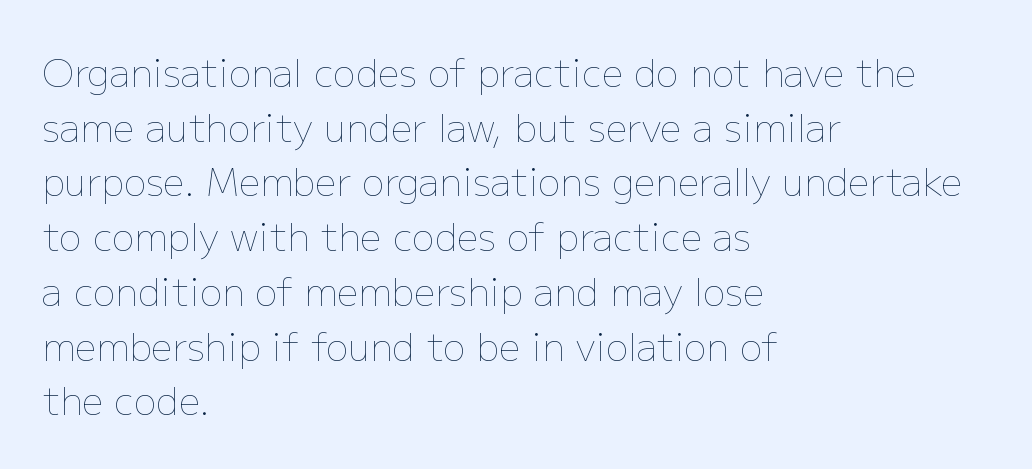
The image shows 38 px thin type, upright; set left-aligned, normal line spacing (1.44x), normal letter spacing, not underlined; low stroke contrast and a medium x-height.
